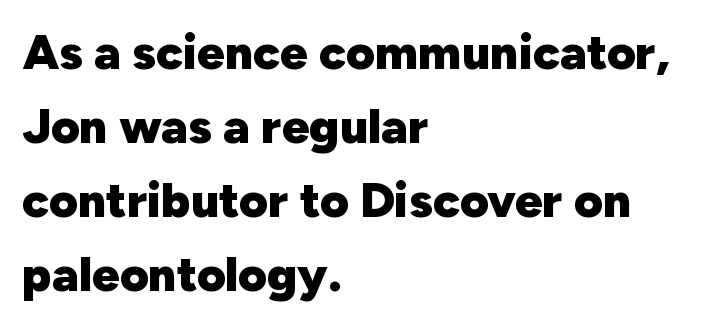
The image shows 49 px heavy sans-serif type, upright; set left-aligned, normal line spacing (1.51x), normal letter spacing, not underlined; low stroke contrast and a medium x-height.
